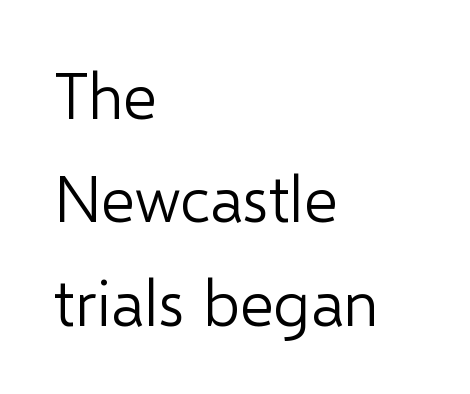
The image shows 65 px light sans-serif type, upright; set left-aligned, normal line spacing (1.59x), normal letter spacing, not underlined; low stroke contrast and a medium x-height.
